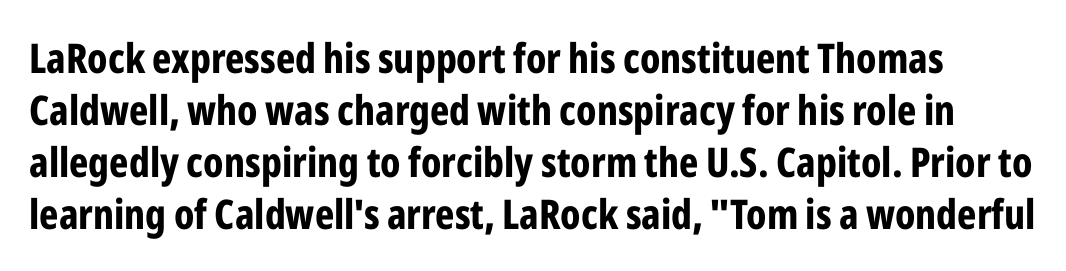
{"serif": "no", "italic": "no", "bold": "yes", "weight": "bold", "width": "condensed", "stroke_contrast": "low", "x_height": "medium", "monospaced": "no", "underline": "no", "line_spacing": "normal", "line_spacing_ratio": 1.27, "letter_spacing": "normal", "letter_spacing_em": 0.0, "glyph_px": 41}
